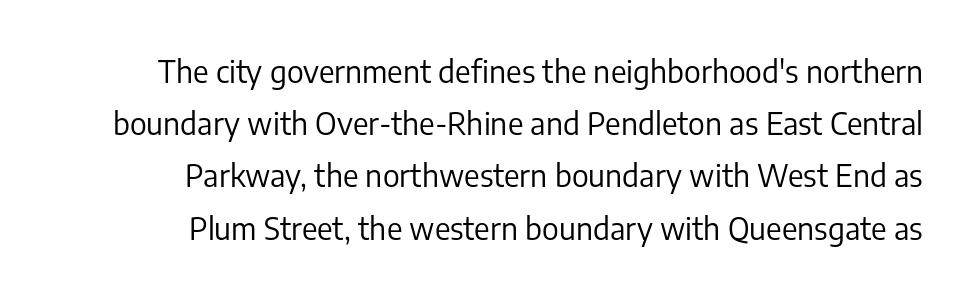
The image shows 30 px regular-weight sans-serif type, upright; set right-aligned, line spacing 1.74x, normal letter spacing, not underlined; low stroke contrast and a medium x-height.
